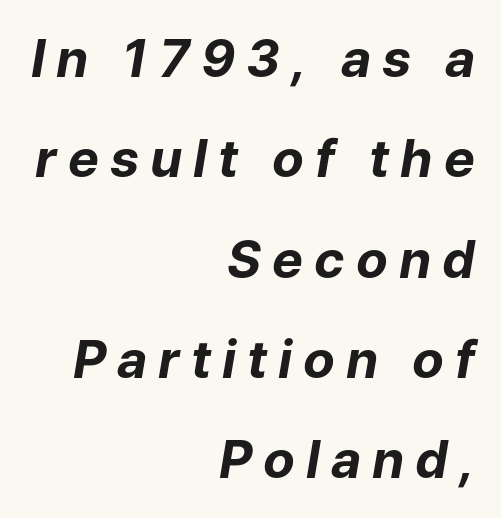
Q: Is the text bold? A: Yes.
Q: Is the text italic (slanted)? A: Yes, it leans right by about 9 degrees.
Q: Is the text underlined? A: No.
Q: How is the paragraph aligned? A: Right-aligned.
Q: Is the spacing between letters normal or unusually wide? A: Unusually wide.
Q: Is the spacing between lines tight, normal or loose? A: Loose.
Q: Width (condensed, normal, or wide)? A: Normal.
Q: Stroke contrast? A: Low.
Q: x-height? A: Medium.
Q: Monospaced? A: No.
